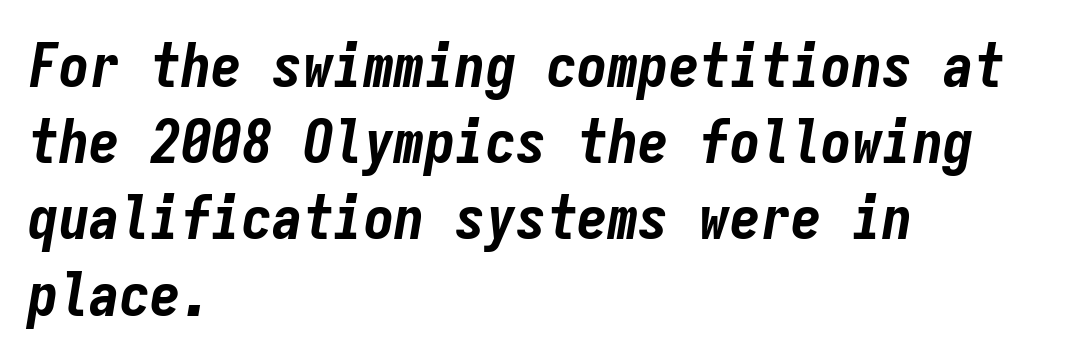
The image shows 61 px bold, condensed type, italic (leaning right), monospaced; set left-aligned, normal line spacing (1.25x), normal letter spacing, not underlined; low stroke contrast and a medium x-height.
